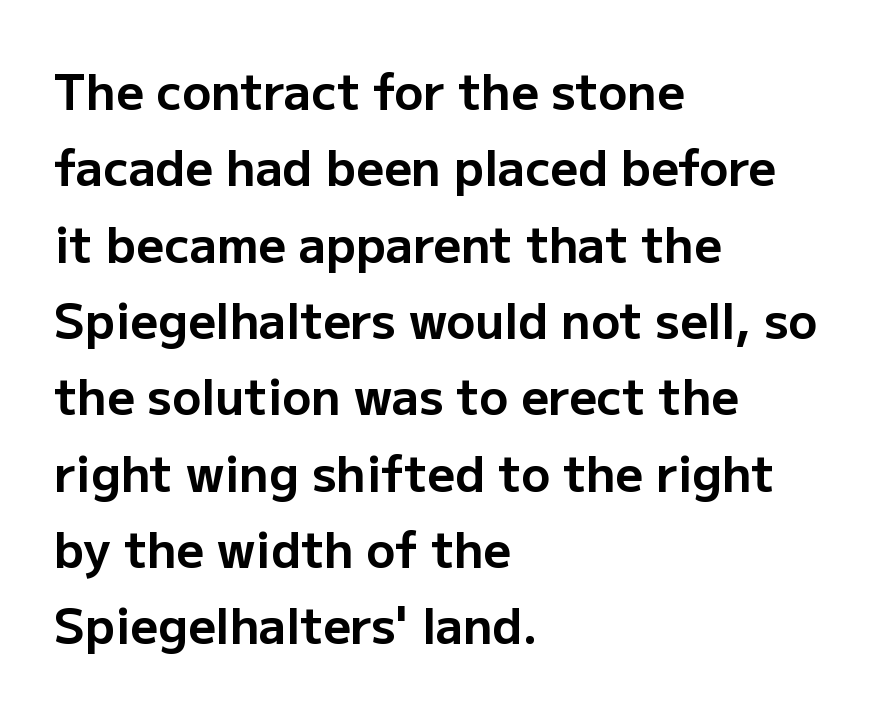
Q: Is the text bold? A: Yes.
Q: Is the text italic (slanted)? A: No, it is upright.
Q: Is the typeface a serif or a sans-serif typeface? A: Sans-serif.
Q: Is the text underlined? A: No.
Q: How is the paragraph aligned? A: Left-aligned.
Q: Is the spacing between letters normal or unusually wide? A: Normal.
Q: Is the spacing between lines tight, normal or loose? A: Normal.
Q: Width (condensed, normal, or wide)? A: Normal.
Q: Stroke contrast? A: Low.
Q: x-height? A: Medium.
Q: Monospaced? A: No.
